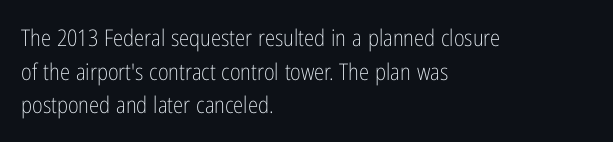
Q: Is the text bold? A: No.
Q: Is the text italic (slanted)? A: No, it is upright.
Q: Is the text underlined? A: No.
Q: How is the paragraph aligned? A: Left-aligned.
Q: Is the spacing between letters normal or unusually wide? A: Normal.
Q: Is the spacing between lines tight, normal or loose? A: Normal.
